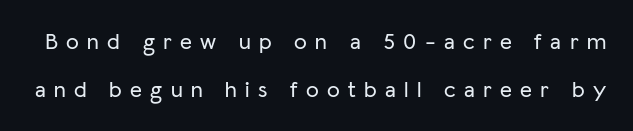
Q: Is the text italic (slanted)? A: No, it is upright.
Q: Is the text underlined? A: No.
Q: Is the spacing between letters normal or unusually wide? A: Unusually wide.
Q: Is the spacing between lines tight, normal or loose? A: Loose.
